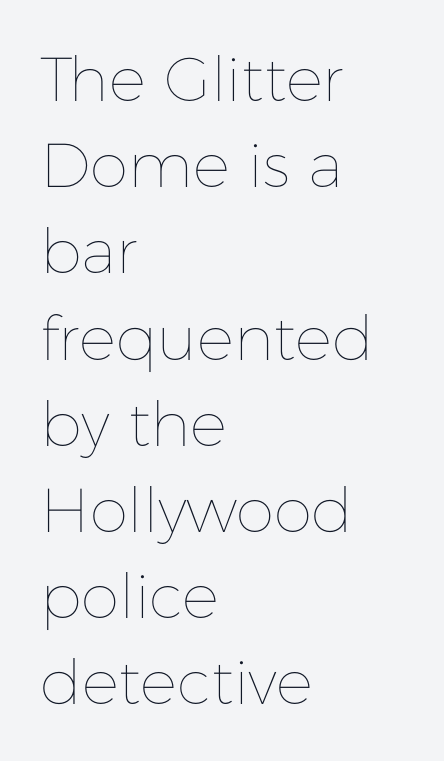
Has an underline been added? It has not. This sample uses an upright cut, with every glyph sitting square on the baseline. One-word summary of the alignment: left. No extra tracking has been applied to these lines. The face looks like a standard text weight, possibly lighter. Vertical spacing — default.
